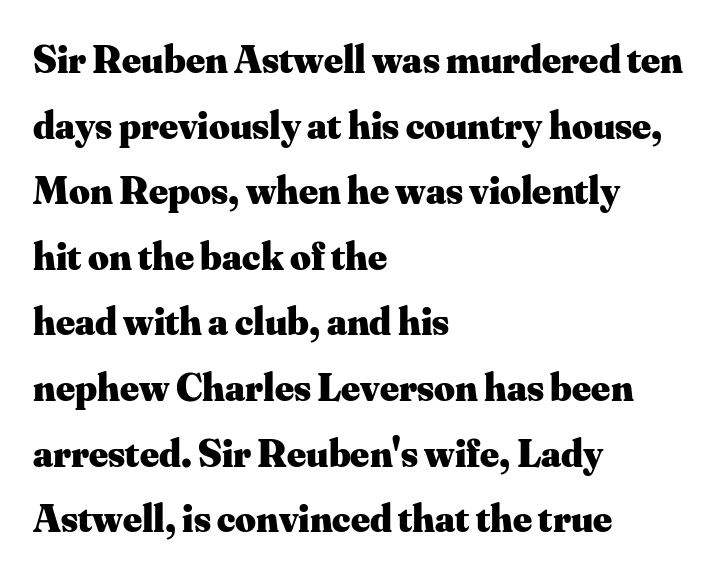
The image shows 40 px heavy serif type, upright; set left-aligned, normal line spacing (1.64x), normal letter spacing, not underlined; medium stroke contrast and a small x-height.
